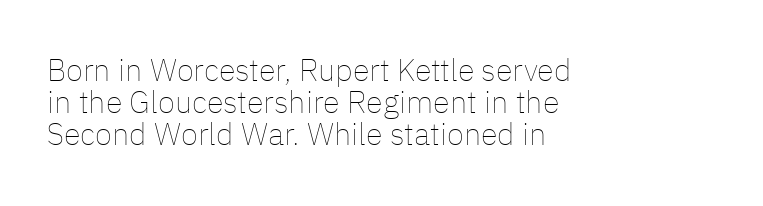
Rendered with straight, roman letterforms. Unbolded letterforms with no extra heft. The space directly below the letters is spotless. The letters advance in unequal steps, a hallmark of proportional type. Compared with a centered layout, this one pins lines to the left instead. This sample trades vertical openness for compactness between lines.
